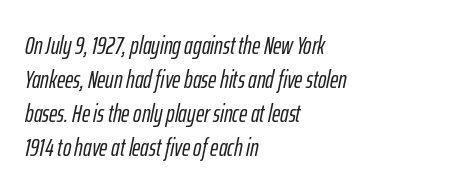
Q: Is the text italic (slanted)? A: Yes, it leans right by about 12 degrees.
Q: Is the text underlined? A: No.
Q: How is the paragraph aligned? A: Left-aligned.
Q: Is the spacing between letters normal or unusually wide? A: Normal.
Q: Is the spacing between lines tight, normal or loose? A: Normal.
